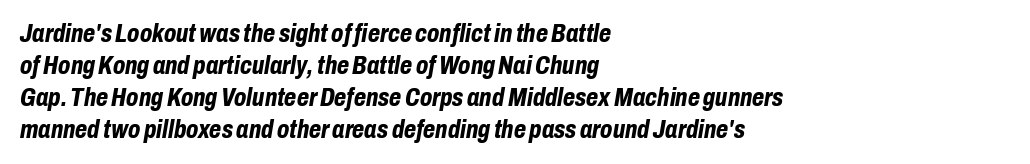
Rule under the text: the space is simply empty. The rendering keeps characters at their native spacing. The text carries the slant typical of an italic or oblique font. Reading down the column, the eye jumps a familiar distance to each next line.
